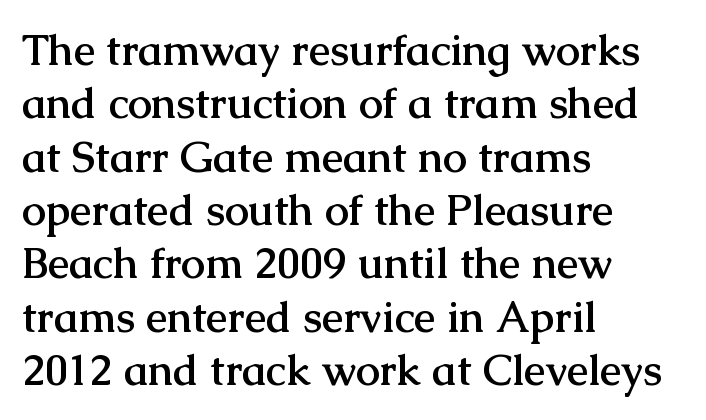
Q: Is the text bold? A: Yes.
Q: Is the text italic (slanted)? A: No, it is upright.
Q: Is the typeface a serif or a sans-serif typeface? A: Serif.
Q: Is the text underlined? A: No.
Q: How is the paragraph aligned? A: Left-aligned.
Q: Is the spacing between letters normal or unusually wide? A: Normal.
Q: Width (condensed, normal, or wide)? A: Normal.
Q: Stroke contrast? A: Medium.
Q: x-height? A: Medium.
Q: Monospaced? A: No.
